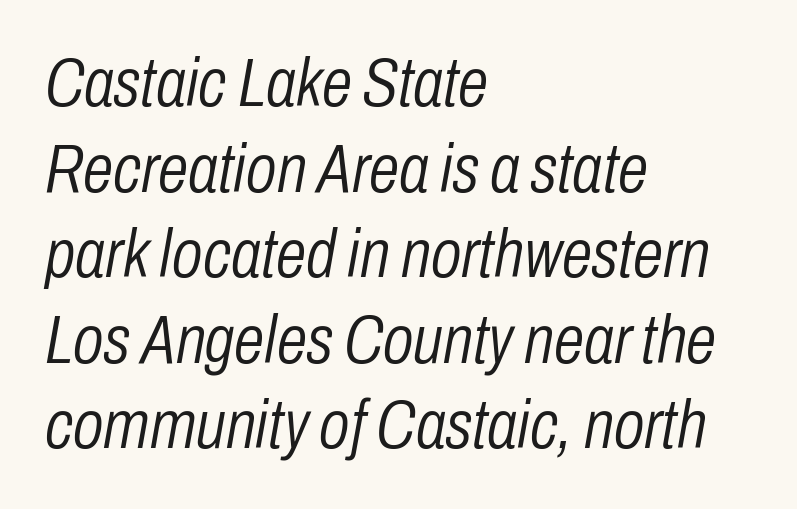
No word sits above an underline. Characters are canted at an angle relative to the baseline's perpendicular. Varying glyph widths throughout — classic text-font behaviour. Stems here are at most as thick as an everyday book face. Line beginnings align vertically; line endings do not. Students, note that the glyphs here touch the page at normal intervals.
